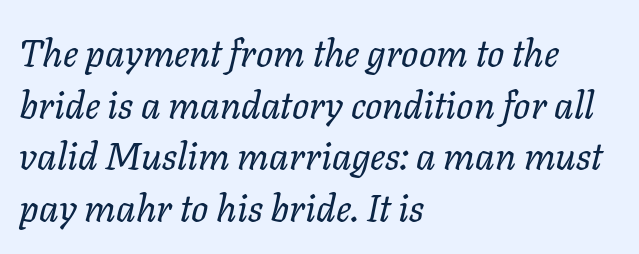
{"italic": "yes", "lean": "right", "slant_degrees": 11, "bold": "no", "weight": "regular", "width": "normal", "stroke_contrast": "low", "x_height": "medium", "monospaced": "no", "underline": "no", "align": "left", "line_spacing": "normal", "line_spacing_ratio": 1.36, "letter_spacing": "normal", "letter_spacing_em": 0.0, "glyph_px": 38}
